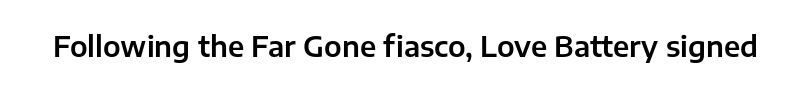
Q: Is the text italic (slanted)? A: No, it is upright.
Q: Is the typeface a serif or a sans-serif typeface? A: Sans-serif.
Q: Is the text underlined? A: No.
Q: Is the spacing between letters normal or unusually wide? A: Normal.
Q: Width (condensed, normal, or wide)? A: Normal.
Q: Stroke contrast? A: Low.
Q: x-height? A: Medium.
Q: Monospaced? A: No.
